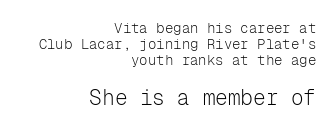
Q: Is the text bold? A: No.
Q: Is the text italic (slanted)? A: No, it is upright.
Q: Is the text underlined? A: No.
Q: How is the paragraph aligned? A: Right-aligned.
Q: Is the spacing between letters normal or unusually wide? A: Normal.
Q: Is the spacing between lines tight, normal or loose? A: Tight.
Q: Which block of text is set in a larger size, the first (top) or the second (bottom)? A: The second (bottom) one.
